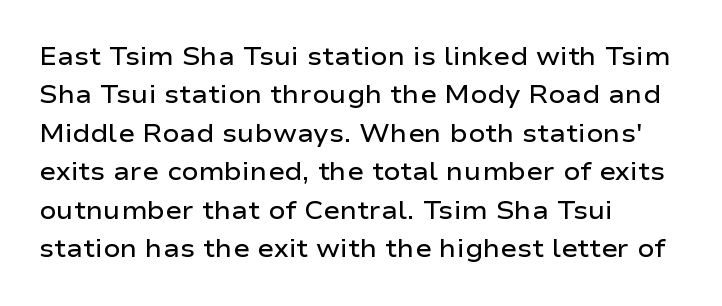
Q: Is the text bold? A: Semi-bold.
Q: Is the text italic (slanted)? A: No, it is upright.
Q: Is the text underlined? A: No.
Q: How is the paragraph aligned? A: Left-aligned.
Q: Is the spacing between letters normal or unusually wide? A: Normal.
Q: Is the spacing between lines tight, normal or loose? A: Normal.
